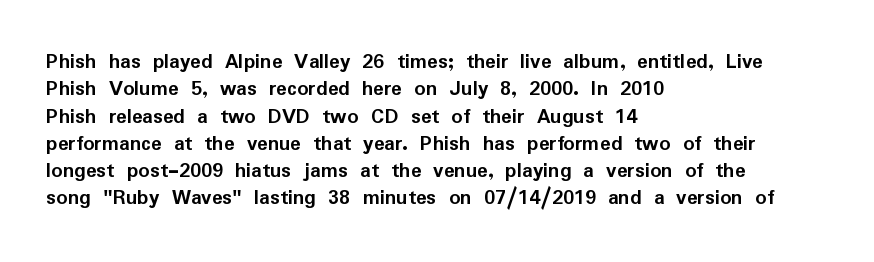
Chunky letters — that's bold for sure. Caption: standard tracking, unaltered. Descenders are the only things crossing below the line. Typeset ragged right — the left edge is the straight one. The letters stand upright; this is a roman face.
